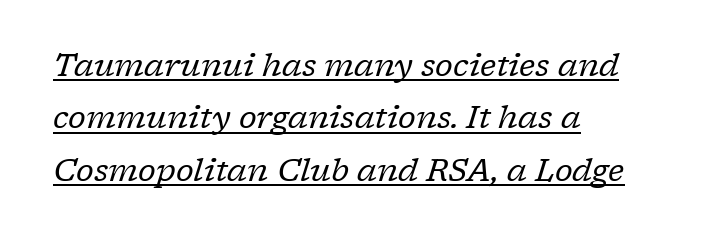
{"serif": "yes", "italic": "yes", "lean": "right", "slant_degrees": 17, "bold": "no", "weight": "regular", "width": "normal", "stroke_contrast": "low", "x_height": "medium", "monospaced": "no", "underline": "yes", "align": "left", "line_spacing": "normal", "line_spacing_ratio": 1.69, "letter_spacing": "normal", "letter_spacing_em": 0.0, "glyph_px": 31}
